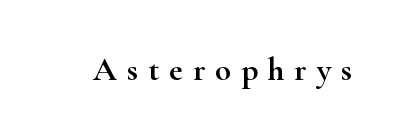
{"serif": "yes", "italic": "no", "width": "wide", "stroke_contrast": "high", "x_height": "small", "monospaced": "no", "underline": "no", "letter_spacing": "wide", "letter_spacing_em": 0.3, "glyph_px": 33}
